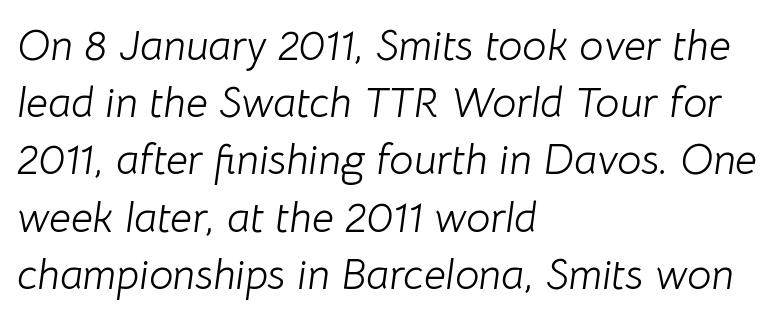
{"italic": "yes", "lean": "right", "slant_degrees": 8, "bold": "no", "weight": "light", "width": "normal", "stroke_contrast": "low", "x_height": "medium", "monospaced": "no", "underline": "no", "align": "left", "line_spacing": "normal", "line_spacing_ratio": 1.33, "letter_spacing": "normal", "letter_spacing_em": 0.0, "glyph_px": 43}
